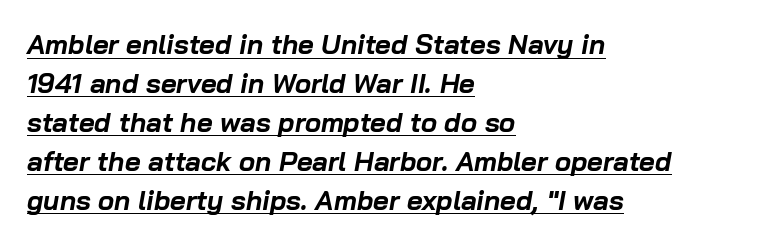
Letter spacing: default. This sample carries an underscore along the baseline area. Chunky letters — that's bold for sure. These lines were composed using italics. If you drew a ruler down the left edge, every line would touch it. Honestly, the row spacing looks completely unremarkable.
